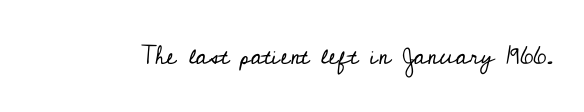
{"bold": "no", "underline": "no", "letter_spacing": "normal", "letter_spacing_em": 0.0, "glyph_px": 26}
